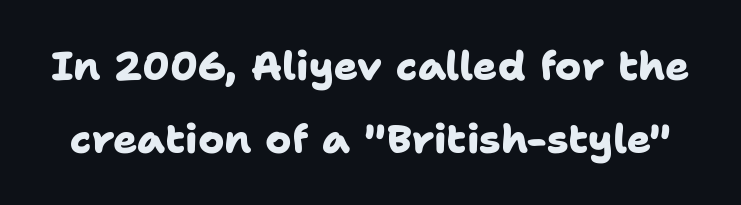
{"serif": "no", "bold": "yes", "weight": "heavy", "width": "normal", "stroke_contrast": "low", "x_height": "medium", "monospaced": "no", "underline": "no", "line_spacing_ratio": 1.82, "letter_spacing": "normal", "letter_spacing_em": 0.0, "glyph_px": 40}
